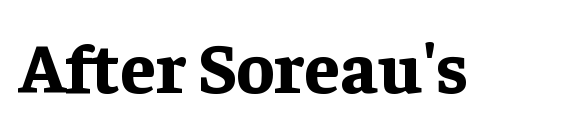
Caption: bold face, heavy strokes. Type style note: has serifs. Looks like regular typesetting: each glyph gets only the width it needs. Caption: standard tracking, unaltered. The string is rendered with underlining switched off. The lettering stays uniformly vertical, giving the passage a roman look.
